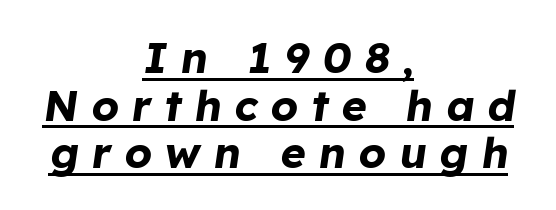
Does the leading feel generous? Not at all — it's pinched. Is the letter spacing exaggerated? Yes — the characters are pushed far apart. These words are printed bold, with thick strokes throughout. The words here are underlined. Slant detected: the letters are inclined.
